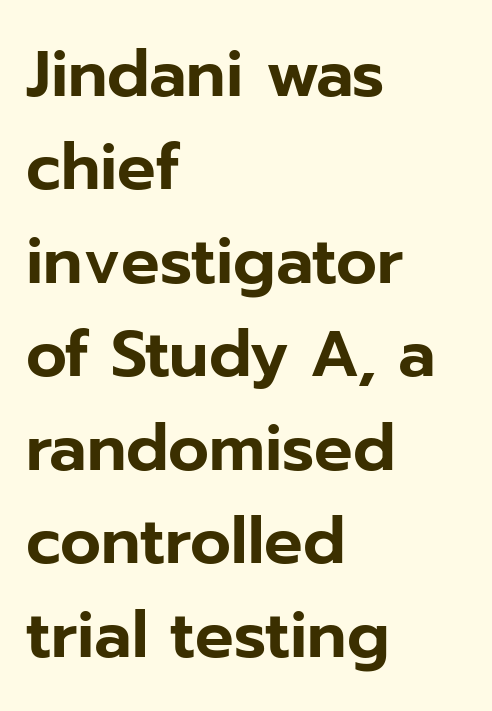
Q: Is the text italic (slanted)? A: No, it is upright.
Q: Is the typeface a serif or a sans-serif typeface? A: Sans-serif.
Q: Is the text underlined? A: No.
Q: How is the paragraph aligned? A: Left-aligned.
Q: Is the spacing between letters normal or unusually wide? A: Normal.
Q: Is the spacing between lines tight, normal or loose? A: Normal.
Q: Width (condensed, normal, or wide)? A: Normal.
Q: Stroke contrast? A: Low.
Q: x-height? A: Medium.
Q: Monospaced? A: No.
